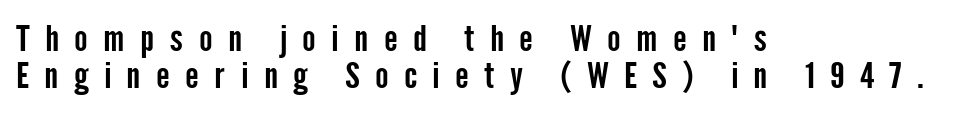
Q: Is the text italic (slanted)? A: No, it is upright.
Q: Is the typeface a serif or a sans-serif typeface? A: Sans-serif.
Q: Is the text underlined? A: No.
Q: How is the paragraph aligned? A: Left-aligned.
Q: Is the spacing between letters normal or unusually wide? A: Unusually wide.
Q: Is the spacing between lines tight, normal or loose? A: Tight.
Q: Width (condensed, normal, or wide)? A: Condensed.
Q: Stroke contrast? A: Low.
Q: x-height? A: Medium.
Q: Monospaced? A: No.
